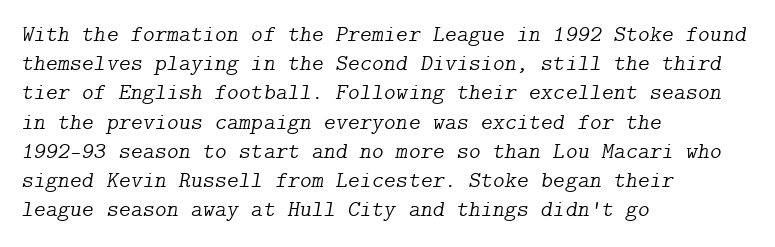
The image shows 23 px text type, italic (leaning right); set left-aligned, normal line spacing (1.27x), normal letter spacing, not underlined.
